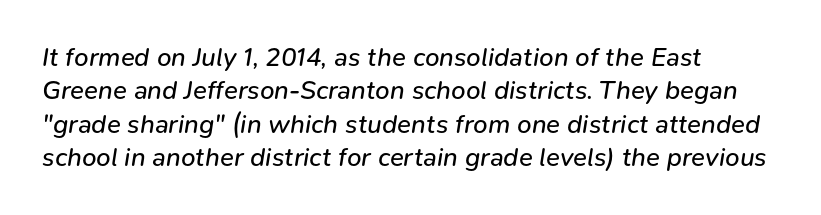
The image shows 26 px text type, italic (leaning right); set left-aligned, normal line spacing (1.28x), normal letter spacing, not underlined.
